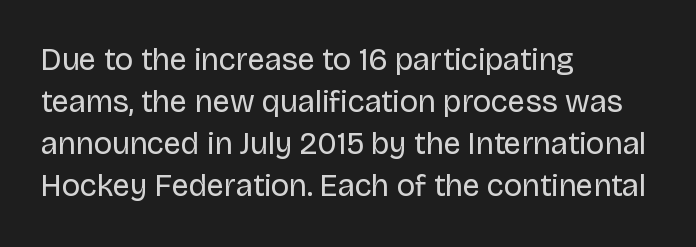
The typesetter chose a ragged-right arrangement here. The face used here is proportionally spaced, like ordinary book or web type. Tall strokes in this sample are plumb rather than angled. Words appear dense and cohesive because spacing is normal. The passage shown is typeset with a sans-serif family.
